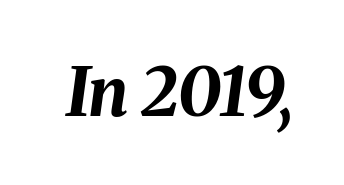
Check under the words: just untouched page. Notice how thick the strokes are: this is what a full bold looks like. Note the varied advance widths — an 'i' is clearly narrower than an 'm'. This sample uses an oblique cut, with every glyph tilted off the vertical. There is no visible air inserted between adjacent glyphs.
